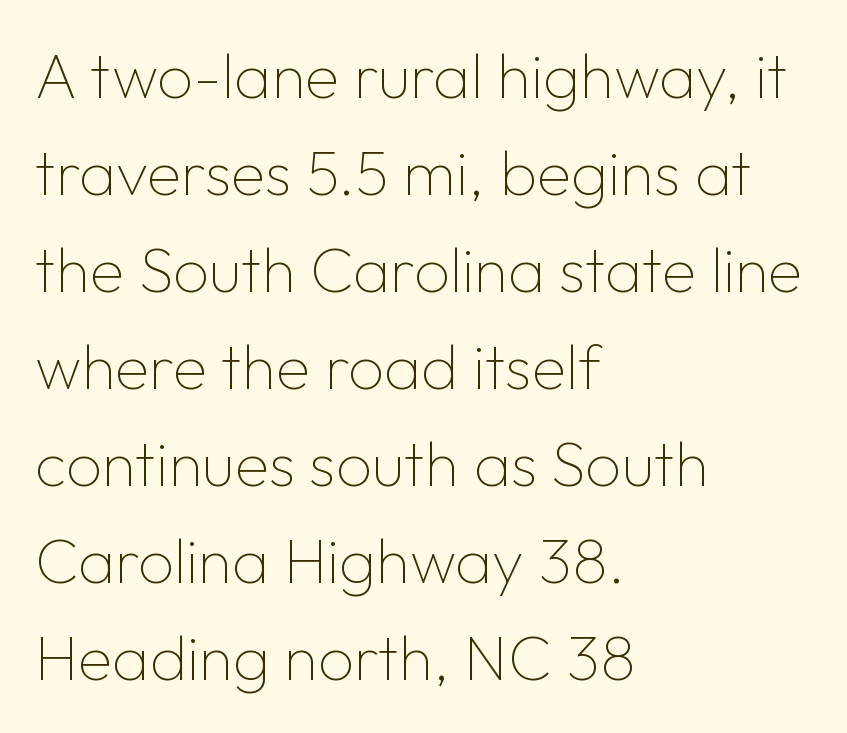
Words appear dense and cohesive because spacing is normal. In terms of leading, this rendering sits right in the middle. The typesetter chose a ragged-right arrangement here. Stems here are at most as thick as an everyday book face. This sample uses an upright cut, with every glyph sitting square on the baseline.
